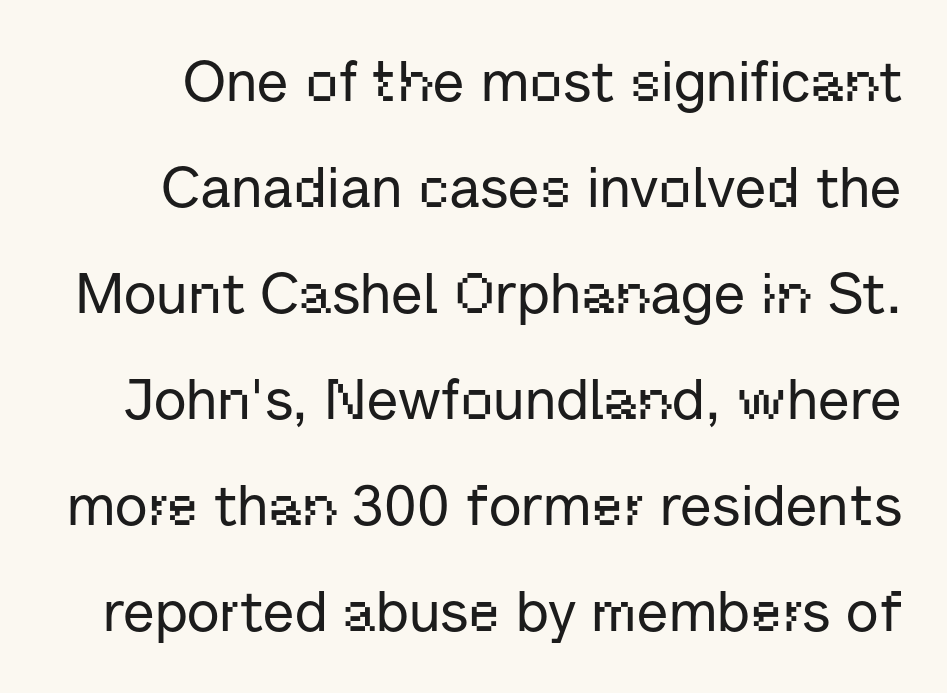
Italic? Not at all — the glyphs are vertical. The text was rendered using a sans face with plain stroke endings. Proportional: the letters do not fall into vertical columns. A typesetter would call this zero additional tracking. Words float on clear page, feet unadorned.
